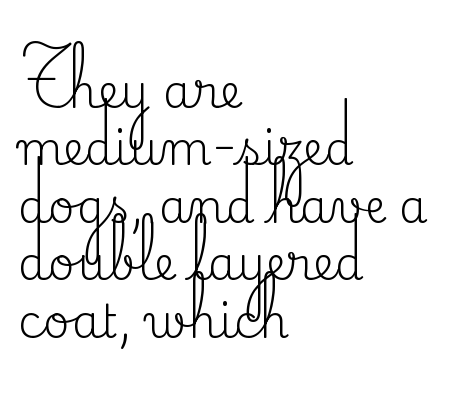
The image shows 46 px regular-weight serif type, upright; set left-aligned, normal line spacing (1.25x), normal letter spacing, not underlined; medium stroke contrast and a small x-height.
